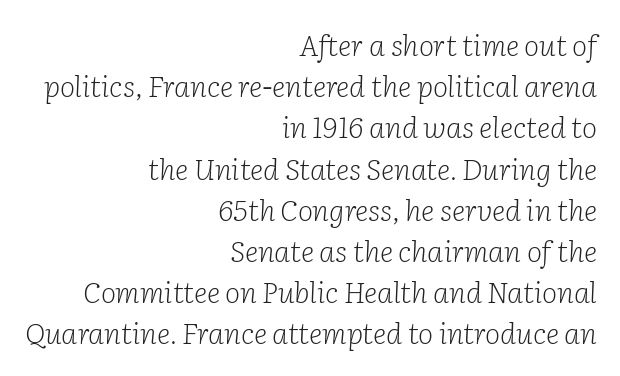
Q: Is the text bold? A: No.
Q: Is the text italic (slanted)? A: Yes, it leans right by about 2 degrees.
Q: Is the typeface a serif or a sans-serif typeface? A: Serif.
Q: Is the text underlined? A: No.
Q: How is the paragraph aligned? A: Right-aligned.
Q: Is the spacing between letters normal or unusually wide? A: Normal.
Q: Is the spacing between lines tight, normal or loose? A: Normal.
Q: Width (condensed, normal, or wide)? A: Normal.
Q: Stroke contrast? A: Low.
Q: x-height? A: Medium.
Q: Monospaced? A: No.
